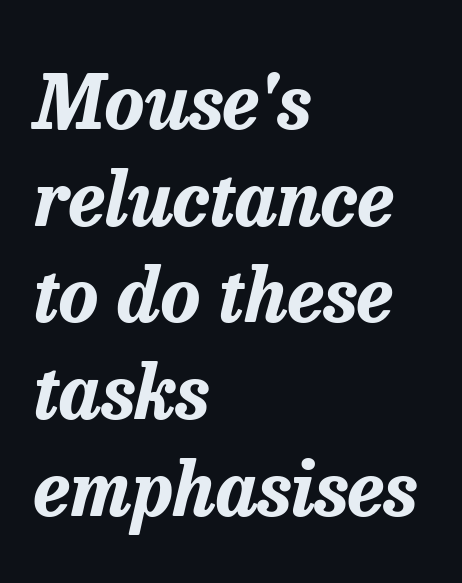
Q: Is the text bold? A: Yes.
Q: Is the text italic (slanted)? A: Yes, it leans right by about 13 degrees.
Q: Is the text underlined? A: No.
Q: How is the paragraph aligned? A: Left-aligned.
Q: Is the spacing between letters normal or unusually wide? A: Normal.
Q: Is the spacing between lines tight, normal or loose? A: Normal.
Q: Width (condensed, normal, or wide)? A: Normal.
Q: Stroke contrast? A: Low.
Q: x-height? A: Medium.
Q: Monospaced? A: No.
